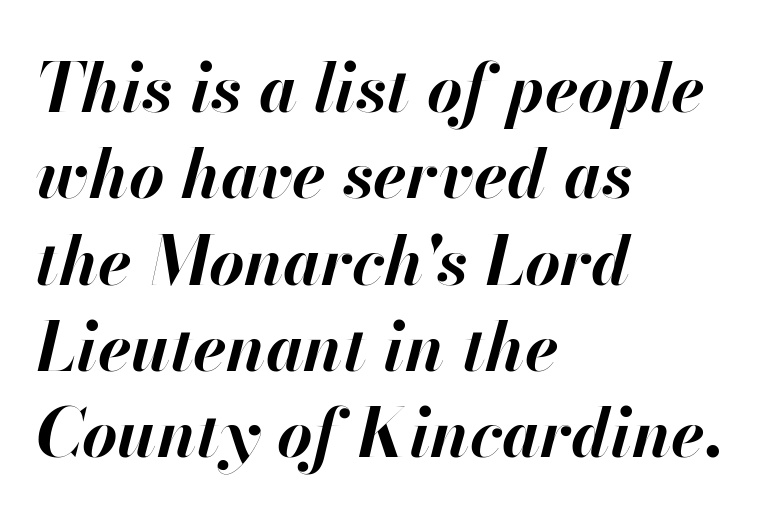
{"italic": "yes", "lean": "right", "slant_degrees": 13, "bold": "yes", "weight": "bold", "width": "normal", "stroke_contrast": "high", "x_height": "small", "monospaced": "no", "underline": "no", "align": "left", "line_spacing": "normal", "line_spacing_ratio": 1.27, "letter_spacing": "normal", "letter_spacing_em": 0.0, "glyph_px": 68}
